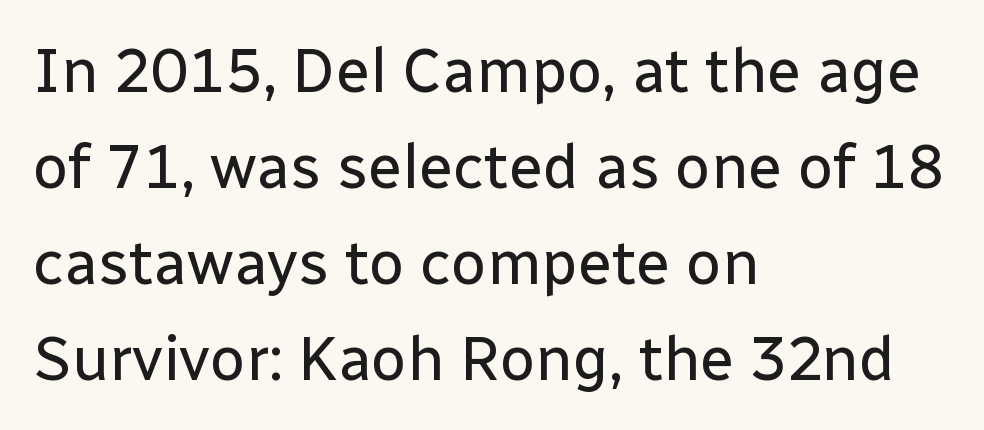
Q: Is the text bold? A: No.
Q: Is the text italic (slanted)? A: No, it is upright.
Q: Is the typeface a serif or a sans-serif typeface? A: Sans-serif.
Q: Is the text underlined? A: No.
Q: How is the paragraph aligned? A: Left-aligned.
Q: Is the spacing between letters normal or unusually wide? A: Normal.
Q: Is the spacing between lines tight, normal or loose? A: Normal.
Q: Width (condensed, normal, or wide)? A: Normal.
Q: Stroke contrast? A: Low.
Q: x-height? A: Medium.
Q: Monospaced? A: No.
